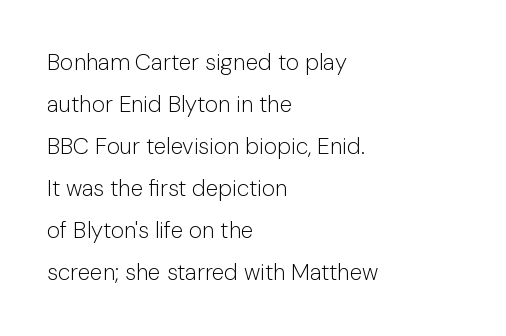
Casual observation: everything's shoved over to the left. Stem width sits at or under what a default text font uses. The horizontal fit of the characters is conventional and even. Nope, not italic — everything's standing straight. Nobody drew a line under any word here.
